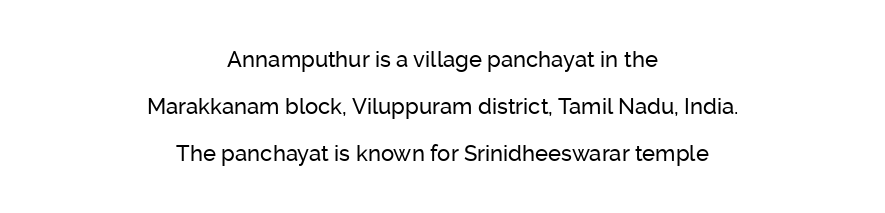
Observe the ordinary spacing: letters are neighbours, not strangers. The passage is arranged like a title page — every line centered. The lettering holds an erect, upright posture throughout. A clean baseline with only descenders dipping below it.
